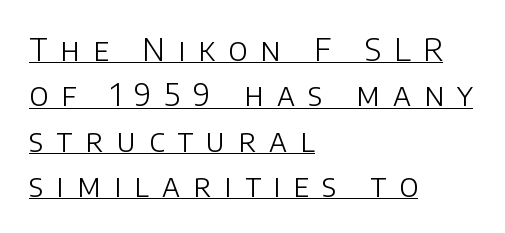
Characters remain perfectly vertical along every line. Alignment: flush left. The rendered words wear a rule along their underside. Summary of weight: not heavy and not bold. You could only call the tracking loose — the letters float apart. The passage shown is typeset with a sans-serif family.
